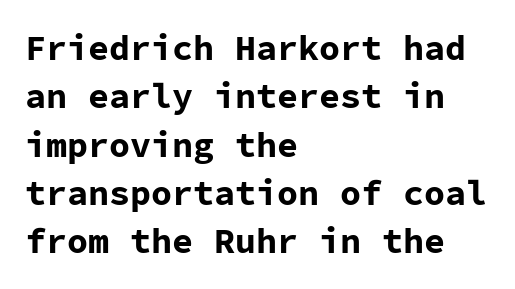
The image shows 35 px bold sans-serif type, upright, monospaced; set left-aligned, normal line spacing (1.38x), normal letter spacing, not underlined; low stroke contrast and a medium x-height.
